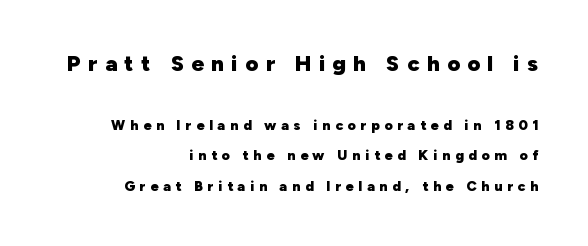
The image shows 22 px bold type, upright; set right-aligned, loose line spacing (2.19x), unusually wide letter spacing (+0.34 em), not underlined; the first (top) block is 1.57x larger.
